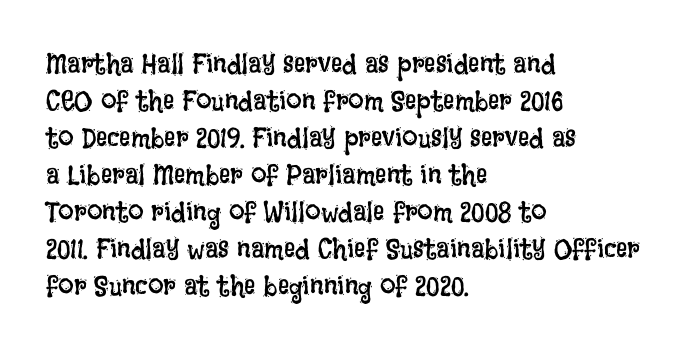
Q: Is the text bold? A: No.
Q: Is the text italic (slanted)? A: No, it is upright.
Q: Is the text underlined? A: No.
Q: How is the paragraph aligned? A: Left-aligned.
Q: Is the spacing between letters normal or unusually wide? A: Normal.
Q: Is the spacing between lines tight, normal or loose? A: Normal.
Q: Width (condensed, normal, or wide)? A: Condensed.
Q: Stroke contrast? A: Low.
Q: x-height? A: Large.
Q: Monospaced? A: No.
